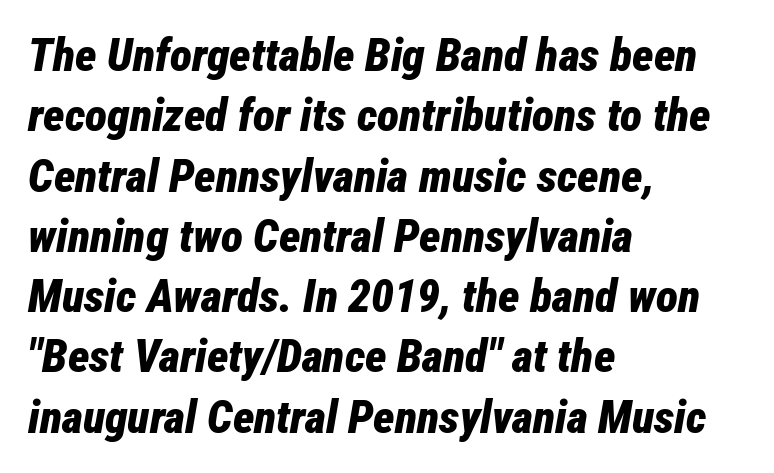
The line-height multiplier appears to be the usual default. In terms of weight, the rendering is a true, heavy bold. The typesetter chose a ragged-right arrangement here. The specimen reads as italic at a glance. This sample has the flowing, uneven cadence of proportional lettering.
